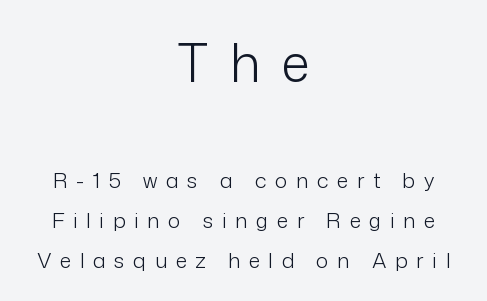
Q: Is the text bold? A: No.
Q: Is the text italic (slanted)? A: No, it is upright.
Q: Is the typeface a serif or a sans-serif typeface? A: Sans-serif.
Q: Is the text underlined? A: No.
Q: How is the paragraph aligned? A: Centered.
Q: Is the spacing between letters normal or unusually wide? A: Unusually wide.
Q: Is the spacing between lines tight, normal or loose? A: Loose.
Q: Which block of text is set in a larger size, the first (top) or the second (bottom)? A: The first (top) one.
Q: Width (condensed, normal, or wide)? A: Normal.
Q: Stroke contrast? A: Low.
Q: x-height? A: Medium.
Q: Monospaced? A: No.
